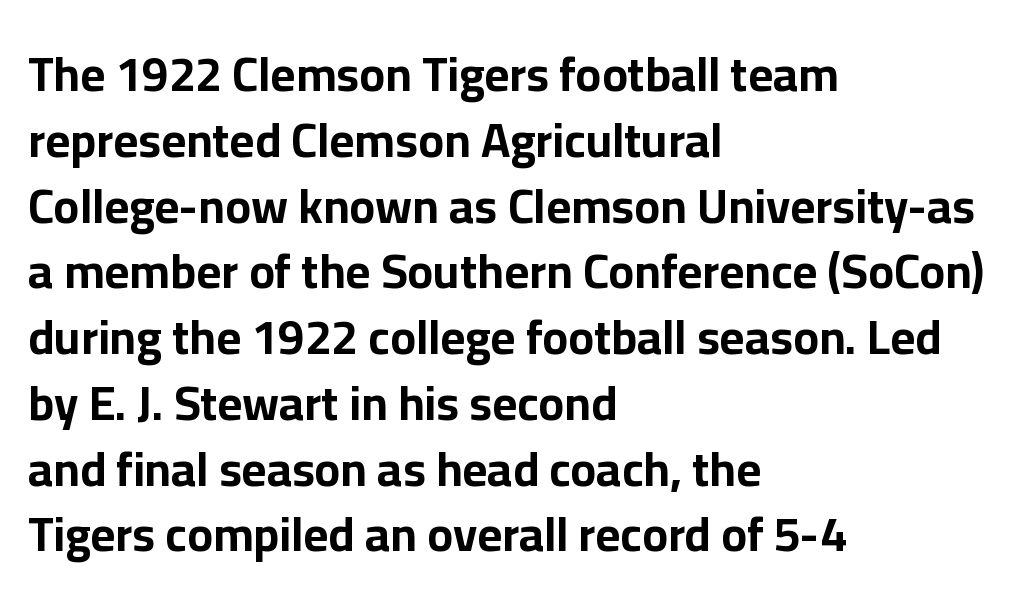
The image shows 48 px bold sans-serif type, upright; set left-aligned, normal line spacing (1.37x), normal letter spacing, not underlined; low stroke contrast and a medium x-height.
